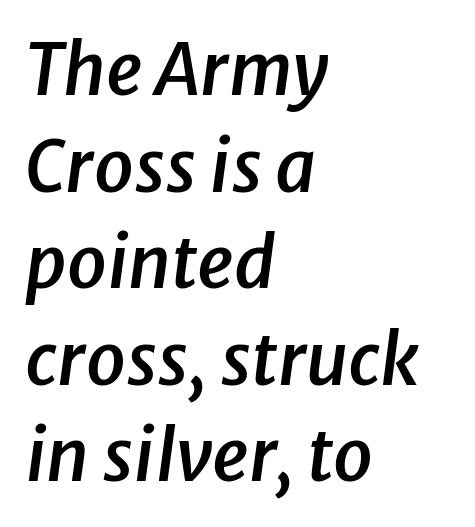
{"italic": "yes", "lean": "right", "slant_degrees": 8, "bold": "semi", "weight": "semibold", "width": "normal", "stroke_contrast": "low", "x_height": "medium", "monospaced": "no", "underline": "no", "align": "left", "line_spacing": "normal", "line_spacing_ratio": 1.36, "letter_spacing": "normal", "letter_spacing_em": 0.0, "glyph_px": 71}
